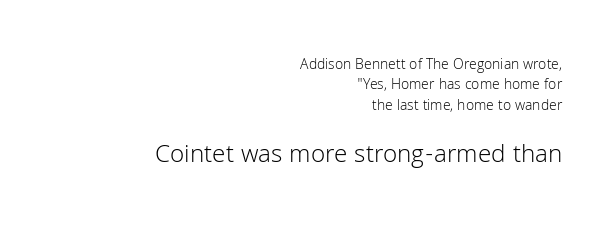
The image shows 26 px text type, upright; set right-aligned, normal line spacing (1.36x), normal letter spacing, not underlined; the second (bottom) block is 1.73x larger.
